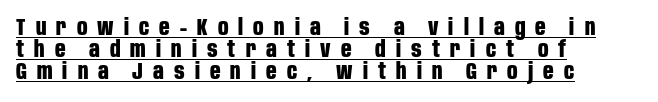
Q: Is the text bold? A: Yes.
Q: Is the text italic (slanted)? A: No, it is upright.
Q: Is the text underlined? A: Yes.
Q: How is the paragraph aligned? A: Left-aligned.
Q: Is the spacing between letters normal or unusually wide? A: Unusually wide.
Q: Is the spacing between lines tight, normal or loose? A: Tight.
